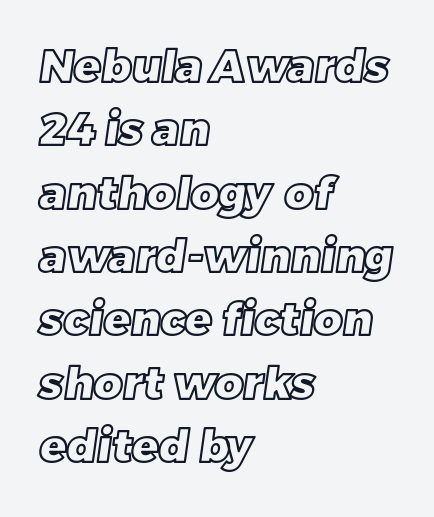
Spacing between characters is what you'd get straight out of the box. The leading is moderate, giving the passage an even texture. Plain, unruled lines of type. One-word summary of the alignment: left. Is this a fixed-width face? No — the glyphs have proportional, varying widths.
